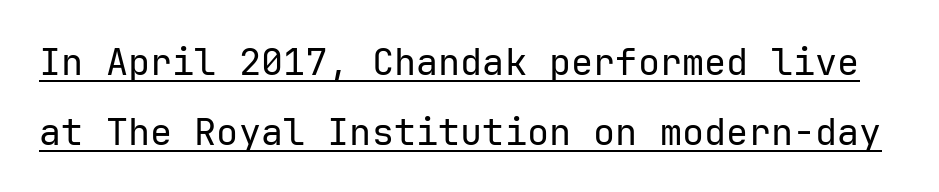
{"serif": "no", "italic": "no", "bold": "no", "weight": "regular", "width": "normal", "stroke_contrast": "low", "x_height": "medium", "underline": "yes", "line_spacing_ratio": 1.88, "letter_spacing": "normal", "letter_spacing_em": 0.0, "glyph_px": 37}
